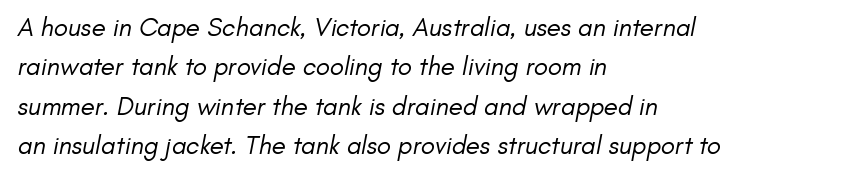
Baseline-to-baseline distance is the conventional proportion of letter height. Ink coverage per letter is moderate at most. Clear beneath every line of the passage. Is the letter spacing exaggerated? No — it looks like the ordinary default.
